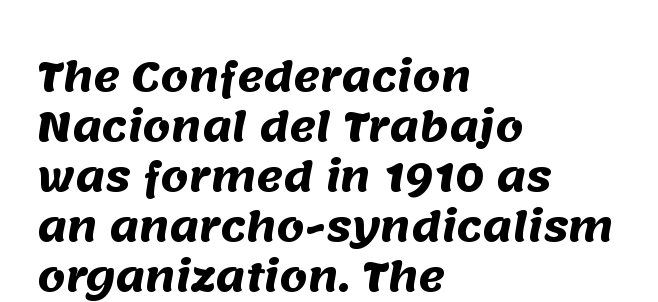
Q: Is the text bold? A: Yes.
Q: Is the typeface a serif or a sans-serif typeface? A: Sans-serif.
Q: Is the text underlined? A: No.
Q: How is the paragraph aligned? A: Left-aligned.
Q: Is the spacing between letters normal or unusually wide? A: Normal.
Q: Is the spacing between lines tight, normal or loose? A: Normal.
Q: Width (condensed, normal, or wide)? A: Normal.
Q: Stroke contrast? A: Medium.
Q: x-height? A: Large.
Q: Monospaced? A: No.
